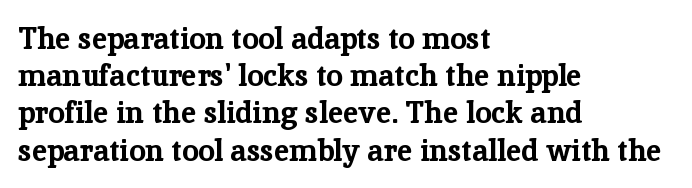
{"serif": "yes", "italic": "no", "bold": "yes", "weight": "bold", "width": "normal", "stroke_contrast": "low", "x_height": "medium", "monospaced": "no", "underline": "no", "align": "left", "line_spacing_ratio": 1.24, "letter_spacing": "normal", "letter_spacing_em": 0.0, "glyph_px": 30}
